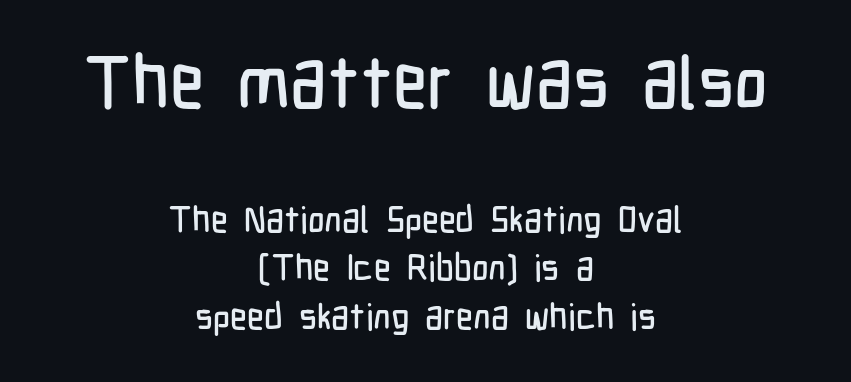
Short and long lines alike share a common midpoint. The emphasis by scale lands on block number one, above. Between one letter and the next there's only the usual sliver of space. This rendering features lettering with no underline. Proportional: the letters do not fall into vertical columns.
